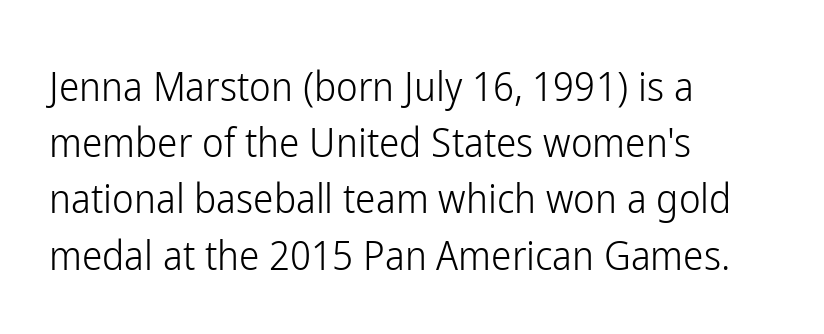
The image shows 41 px light, condensed sans-serif type, upright; set left-aligned, normal line spacing (1.37x), normal letter spacing, not underlined; low stroke contrast and a medium x-height.
